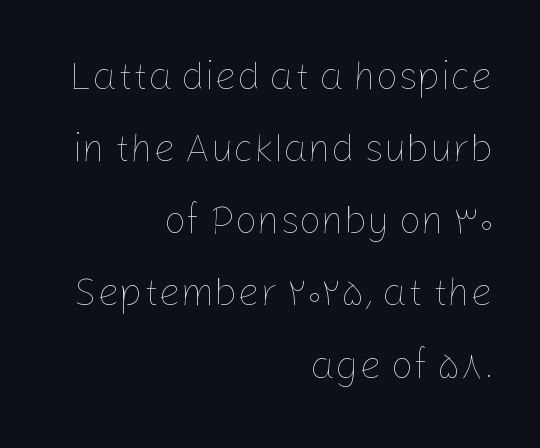
Q: Is the text bold? A: No.
Q: Is the text italic (slanted)? A: No, it is upright.
Q: Is the text underlined? A: No.
Q: How is the paragraph aligned? A: Right-aligned.
Q: Is the spacing between letters normal or unusually wide? A: Normal.
Q: Width (condensed, normal, or wide)? A: Normal.
Q: Stroke contrast? A: Low.
Q: x-height? A: Medium.
Q: Monospaced? A: No.
